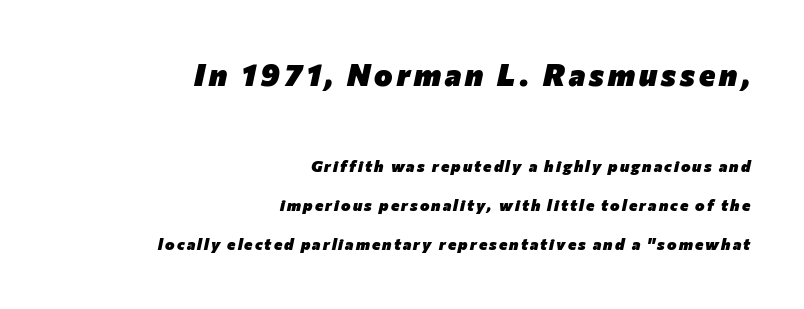
Q: Is the text bold? A: Yes.
Q: Is the text italic (slanted)? A: Yes, it leans right by about 12 degrees.
Q: Is the text underlined? A: No.
Q: How is the paragraph aligned? A: Right-aligned.
Q: Is the spacing between lines tight, normal or loose? A: Loose.
Q: Which block of text is set in a larger size, the first (top) or the second (bottom)? A: The first (top) one.
Q: Width (condensed, normal, or wide)? A: Normal.
Q: Stroke contrast? A: Low.
Q: x-height? A: Medium.
Q: Monospaced? A: No.
